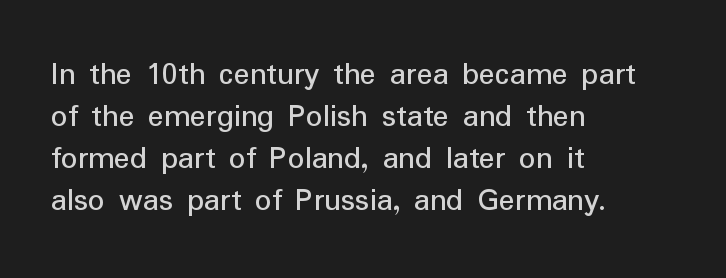
The image shows 33 px regular-weight sans-serif type, upright; set left-aligned, normal line spacing (1.27x), normal letter spacing, not underlined; low stroke contrast and a medium x-height.
